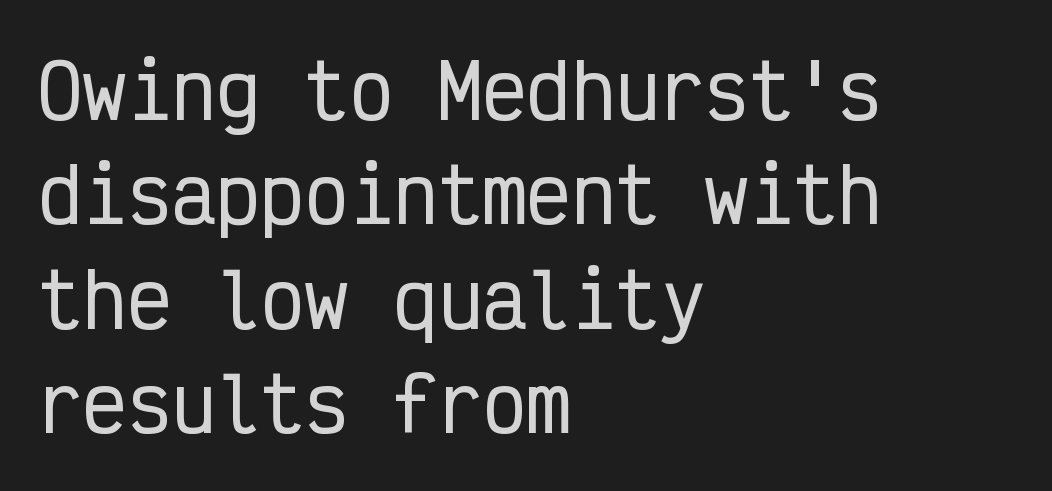
{"serif": "no", "italic": "no", "width": "condensed", "stroke_contrast": "low", "x_height": "medium", "monospaced": "yes", "underline": "no", "align": "left", "line_spacing": "normal", "line_spacing_ratio": 1.41, "letter_spacing": "normal", "letter_spacing_em": 0.0, "glyph_px": 74}
